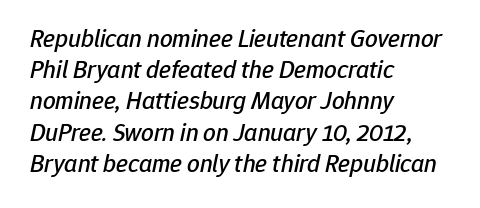
The rendering anchors every line to the left-hand side. The type is set solid horizontally, with unmodified tracking. Descender tails drop into unmarked territory. If you measured baseline to baseline, you'd find a middling distance.
